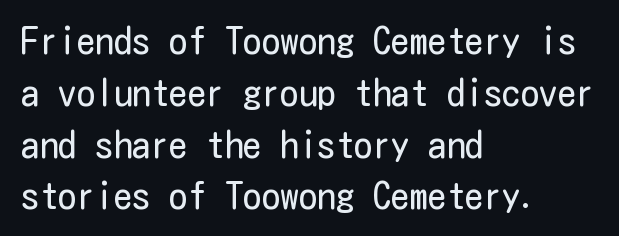
Line starts are locked; line ends wander. The weight would be labelled regular, book, light, or lighter still. Only glyphs here, with clear space below each row. This rendering employs a face without finishing strokes, i.e., a sans-serif. Nope, not italic — everything's standing straight.
